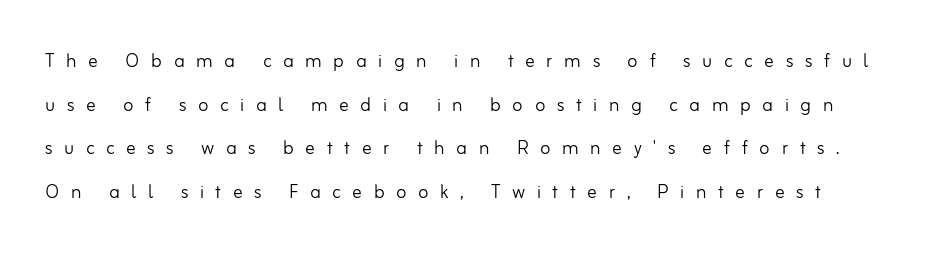
{"italic": "no", "bold": "no", "underline": "no", "line_spacing_ratio": 1.82, "letter_spacing": "wide", "letter_spacing_em": 0.48, "glyph_px": 24}
